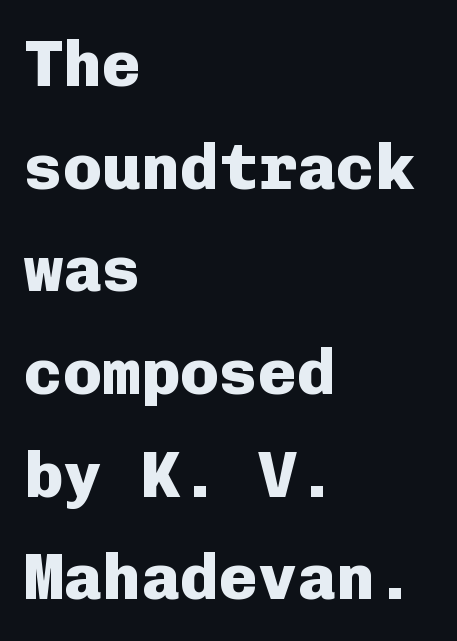
Q: Is the text bold? A: Yes.
Q: Is the text italic (slanted)? A: No, it is upright.
Q: Is the typeface a serif or a sans-serif typeface? A: Sans-serif.
Q: Is the text underlined? A: No.
Q: How is the paragraph aligned? A: Left-aligned.
Q: Is the spacing between letters normal or unusually wide? A: Normal.
Q: Is the spacing between lines tight, normal or loose? A: Normal.
Q: Width (condensed, normal, or wide)? A: Normal.
Q: Stroke contrast? A: Low.
Q: x-height? A: Medium.
Q: Monospaced? A: Yes.
